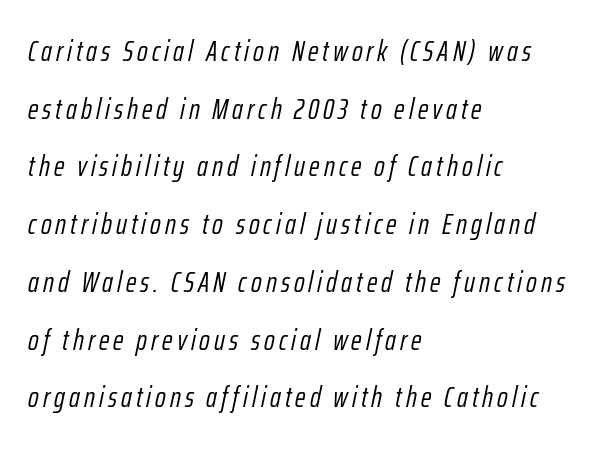
{"italic": "yes", "lean": "right", "slant_degrees": 12, "bold": "no", "weight": "light", "width": "condensed", "stroke_contrast": "low", "x_height": "medium", "monospaced": "no", "underline": "no", "align": "left", "line_spacing": "loose", "line_spacing_ratio": 1.99, "glyph_px": 29}
